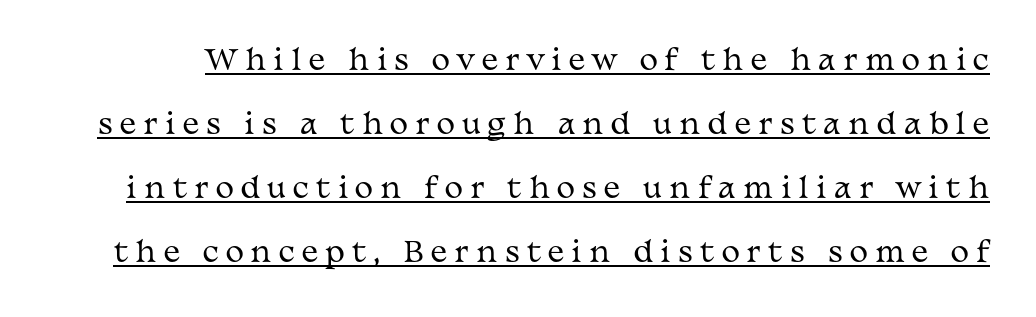
The image shows 28 px regular-weight, wide serif type, upright; set loose line spacing (2.29x), unusually wide letter spacing (+0.26 em), underlined; medium stroke contrast and a medium x-height.
